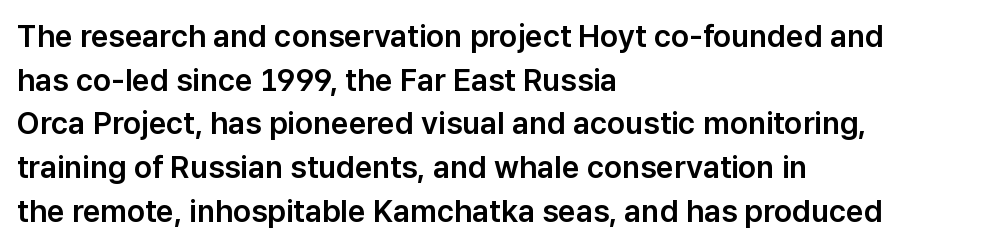
{"serif": "no", "italic": "no", "width": "normal", "stroke_contrast": "low", "x_height": "medium", "monospaced": "no", "underline": "no", "align": "left", "line_spacing": "normal", "line_spacing_ratio": 1.41, "letter_spacing": "normal", "letter_spacing_em": 0.0, "glyph_px": 31}
